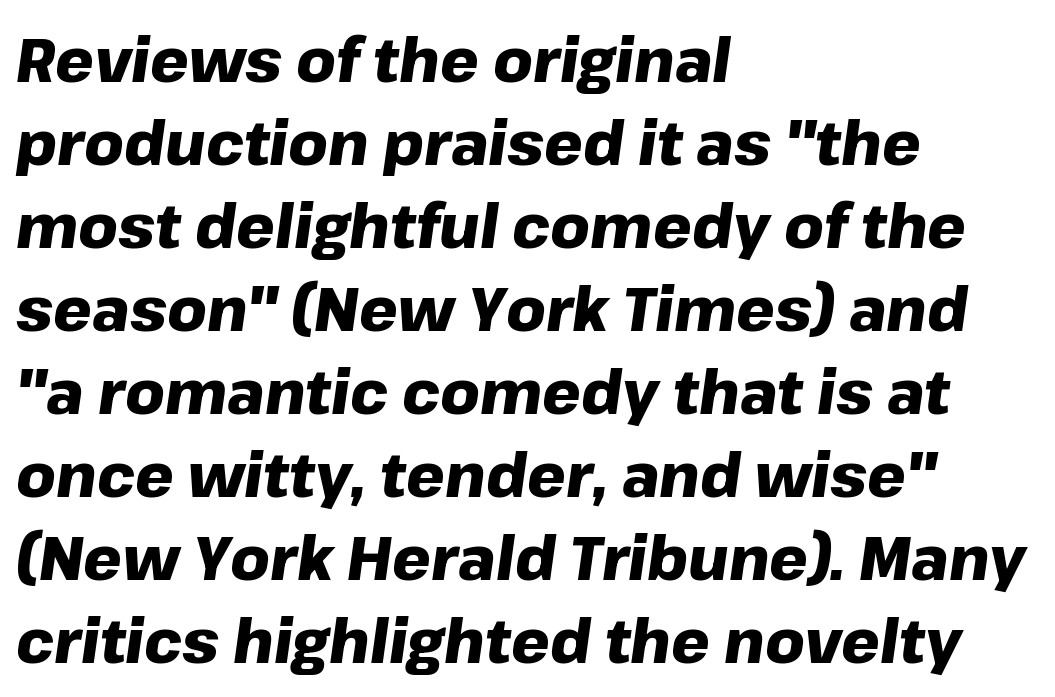
The space directly below the letters is spotless. This sample uses an oblique cut, with every glyph tilted off the vertical. What's the leading like? Ordinary, nothing unusual. Between one letter and the next there's only the usual sliver of space.
